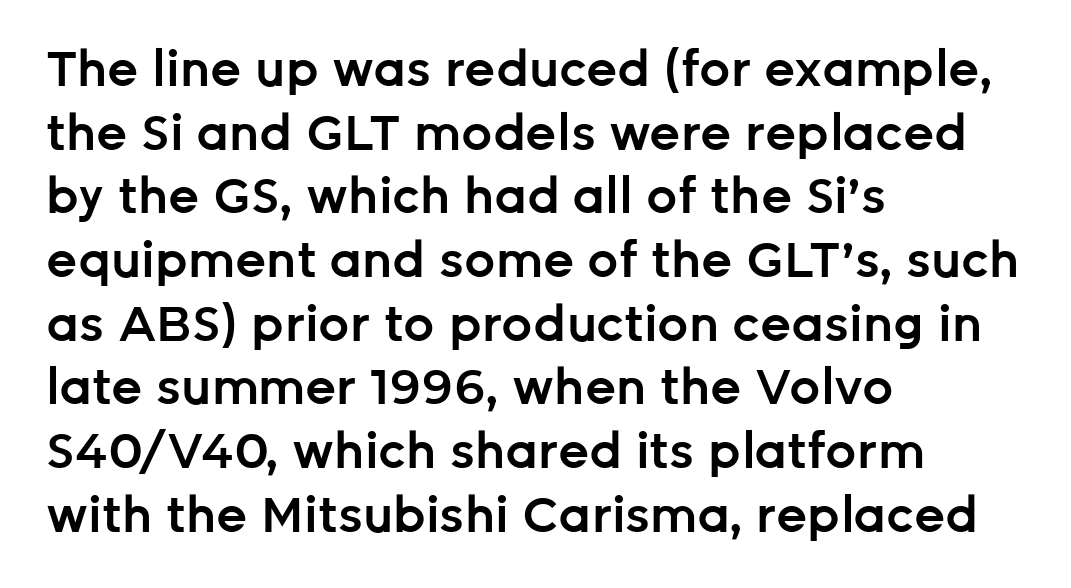
Q: Is the text bold? A: Semi-bold.
Q: Is the text italic (slanted)? A: No, it is upright.
Q: Is the typeface a serif or a sans-serif typeface? A: Sans-serif.
Q: Is the text underlined? A: No.
Q: How is the paragraph aligned? A: Left-aligned.
Q: Is the spacing between letters normal or unusually wide? A: Normal.
Q: Is the spacing between lines tight, normal or loose? A: Normal.
Q: Width (condensed, normal, or wide)? A: Normal.
Q: Stroke contrast? A: Low.
Q: x-height? A: Medium.
Q: Monospaced? A: No.
